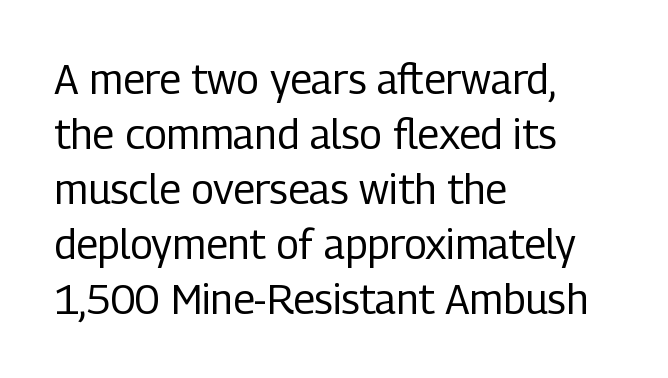
Q: Is the text bold? A: No.
Q: Is the text italic (slanted)? A: No, it is upright.
Q: Is the typeface a serif or a sans-serif typeface? A: Sans-serif.
Q: Is the text underlined? A: No.
Q: How is the paragraph aligned? A: Left-aligned.
Q: Is the spacing between letters normal or unusually wide? A: Normal.
Q: Is the spacing between lines tight, normal or loose? A: Normal.
Q: Width (condensed, normal, or wide)? A: Condensed.
Q: Stroke contrast? A: Low.
Q: x-height? A: Medium.
Q: Monospaced? A: No.
